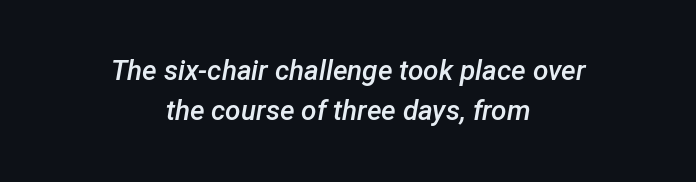
The image shows 28 px semibold type, italic (leaning right); set centered, normal line spacing (1.43x), normal letter spacing, not underlined; low stroke contrast and a medium x-height.
